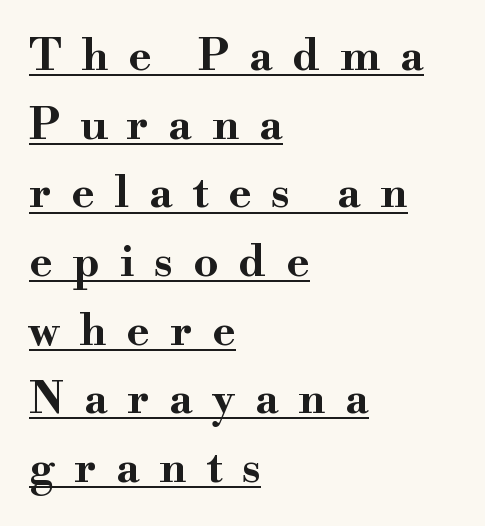
The image shows 44 px bold, wide serif type, upright; set left-aligned, normal line spacing (1.56x), unusually wide letter spacing (+0.45 em), underlined; high stroke contrast and a small x-height.
